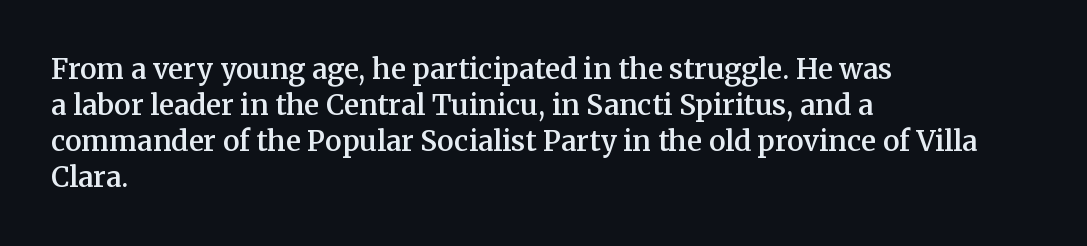
{"serif": "yes", "italic": "no", "bold": "semi", "weight": "semibold", "width": "normal", "stroke_contrast": "medium", "x_height": "medium", "monospaced": "no", "underline": "no", "align": "left", "line_spacing": "normal", "line_spacing_ratio": 1.28, "letter_spacing": "normal", "letter_spacing_em": 0.0, "glyph_px": 28}
